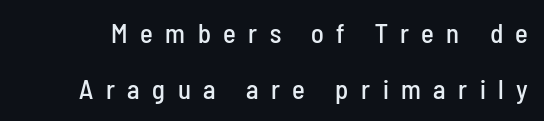
Q: Is the text italic (slanted)? A: No, it is upright.
Q: Is the text underlined? A: No.
Q: Is the spacing between letters normal or unusually wide? A: Unusually wide.
Q: Is the spacing between lines tight, normal or loose? A: Loose.
